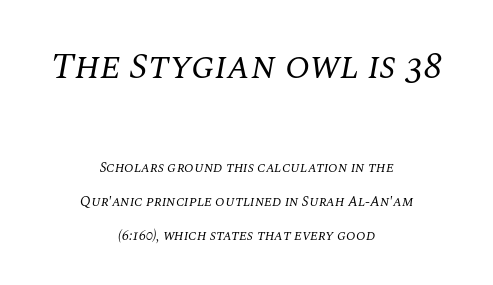
{"serif": "yes", "italic": "yes", "lean": "right", "slant_degrees": 10, "bold": "no", "weight": "regular", "width": "normal", "stroke_contrast": "medium", "x_height": "large", "monospaced": "no", "underline": "no", "align": "center", "line_spacing": "loose", "line_spacing_ratio": 2.42, "letter_spacing": "normal", "letter_spacing_em": 0.0, "larger_block": "first", "size_ratio": 2.64, "glyph_px": 37}
